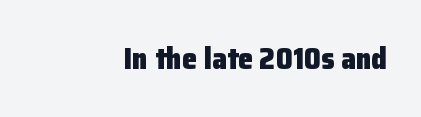
Letterform terminals end flat and unadorned throughout the passage. These lines are rendered in a variable-pitch font. The space directly below the letters is spotless. Typographic density is high because the face is bold. Every character sits straight up, as roman type does. The paragraph shown leans on its right margin.
